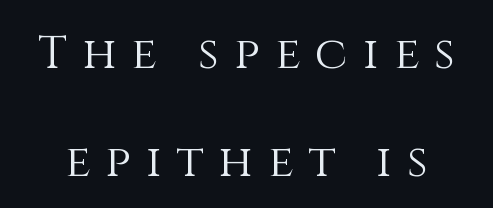
{"italic": "no", "bold": "no", "weight": "light", "width": "normal", "stroke_contrast": "medium", "x_height": "large", "monospaced": "no", "underline": "no", "line_spacing": "loose", "line_spacing_ratio": 2.34, "letter_spacing": "wide", "letter_spacing_em": 0.33, "glyph_px": 46}
